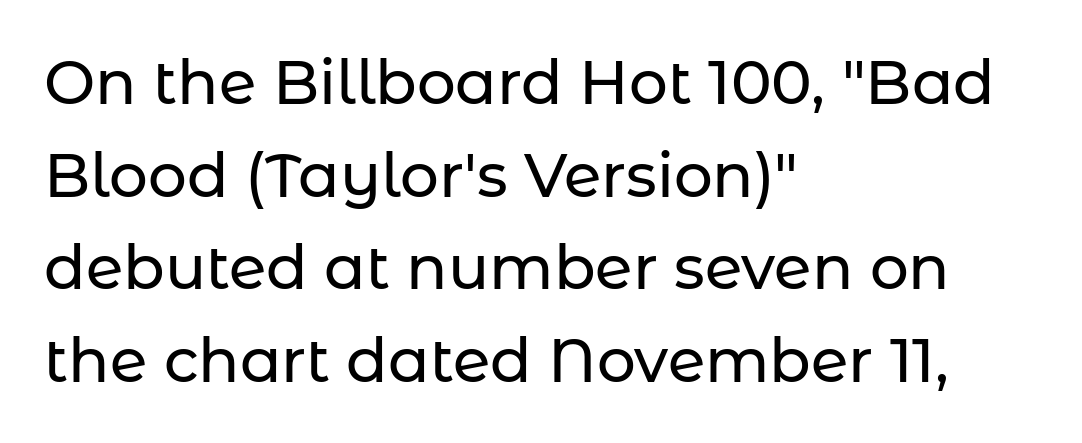
{"serif": "no", "italic": "no", "width": "normal", "stroke_contrast": "low", "x_height": "medium", "monospaced": "no", "underline": "no", "align": "left", "line_spacing": "normal", "line_spacing_ratio": 1.52, "letter_spacing": "normal", "letter_spacing_em": 0.0, "glyph_px": 61}
